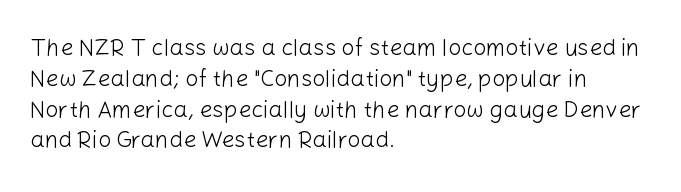
Q: Is the text bold? A: No.
Q: Is the text italic (slanted)? A: No, it is upright.
Q: Is the text underlined? A: No.
Q: How is the paragraph aligned? A: Left-aligned.
Q: Is the spacing between letters normal or unusually wide? A: Normal.
Q: Is the spacing between lines tight, normal or loose? A: Normal.
